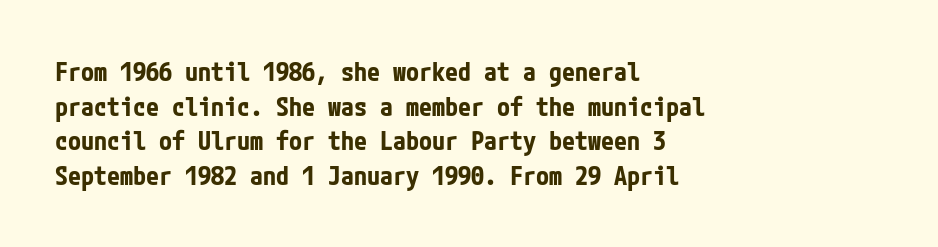
The image shows 26 px bold type, upright; set left-aligned, normal line spacing (1.33x), normal letter spacing, not underlined.
